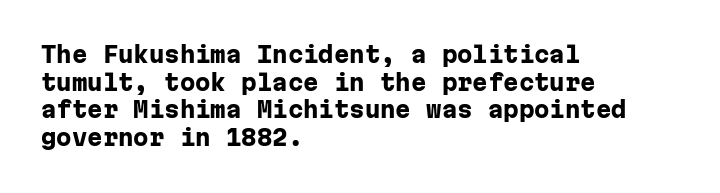
{"italic": "no", "bold": "yes", "underline": "no", "align": "left", "line_spacing": "normal", "line_spacing_ratio": 1.26, "letter_spacing": "normal", "letter_spacing_em": 0.0, "glyph_px": 22}
